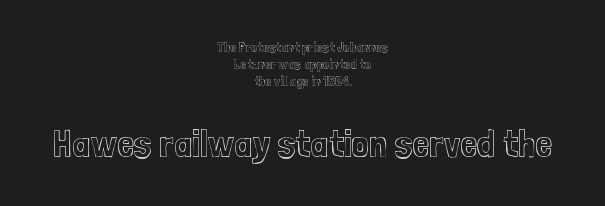
The image shows 39 px condensed type, upright; set centered, line spacing 1.22x, normal letter spacing, not underlined; the second (bottom) block is 2.79x larger; a medium x-height.
